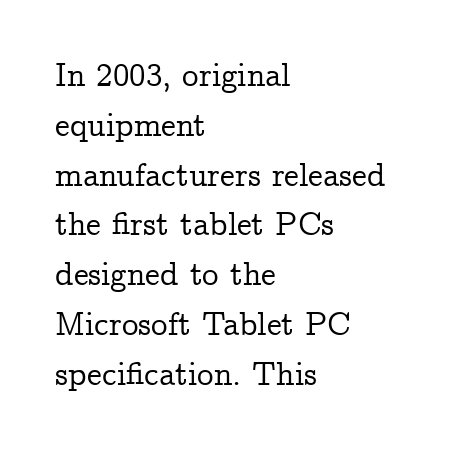
{"serif": "yes", "italic": "no", "width": "normal", "stroke_contrast": "low", "x_height": "medium", "monospaced": "no", "underline": "no", "align": "left", "line_spacing": "normal", "line_spacing_ratio": 1.51, "letter_spacing": "normal", "letter_spacing_em": 0.0, "glyph_px": 33}
